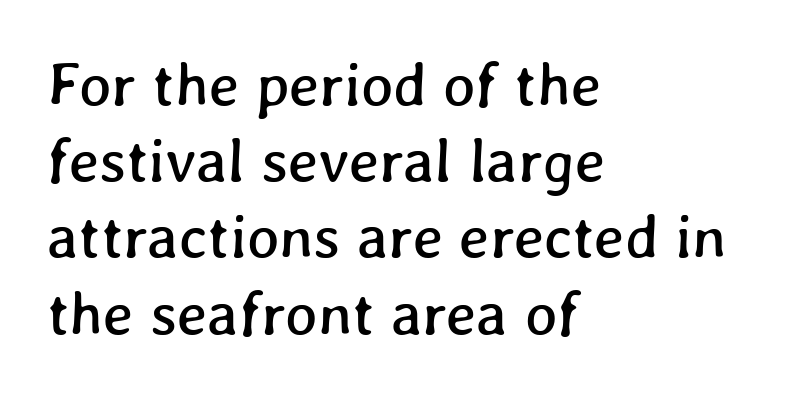
Caption: multi-line text, flush left, ragged right. Nobody touched the tracking dial on this one. Quick note: interline space is typical. This sample has the flowing, uneven cadence of proportional lettering. The space beneath each line is pristine and unruled.
